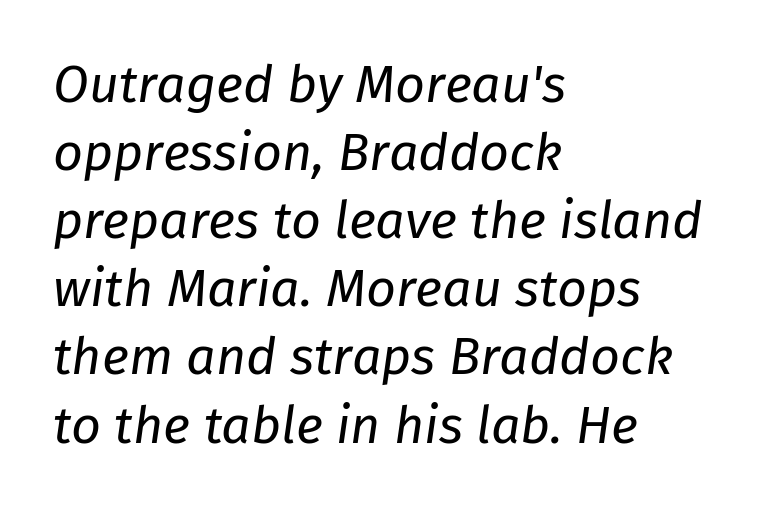
{"italic": "yes", "lean": "right", "slant_degrees": 8, "bold": "no", "weight": "regular", "width": "normal", "stroke_contrast": "low", "x_height": "medium", "monospaced": "no", "underline": "no", "align": "left", "line_spacing": "normal", "line_spacing_ratio": 1.31, "letter_spacing": "normal", "letter_spacing_em": 0.0, "glyph_px": 52}
